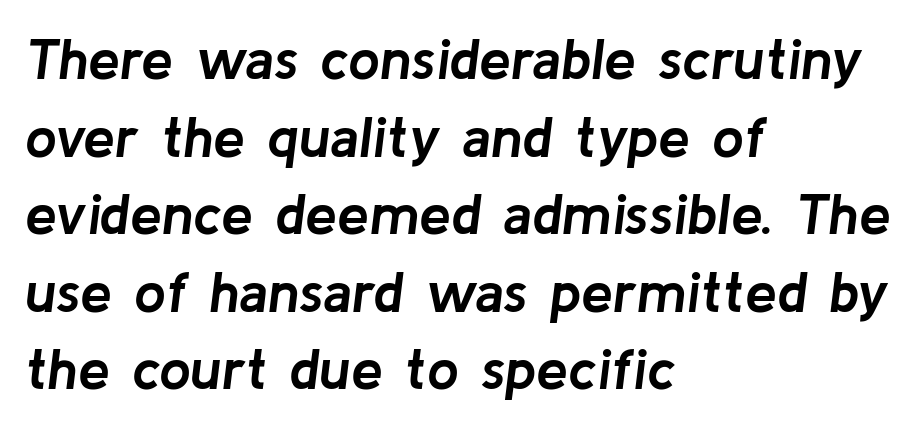
Q: Is the text bold? A: Yes.
Q: Is the text italic (slanted)? A: Yes, it leans right by about 8 degrees.
Q: Is the text underlined? A: No.
Q: How is the paragraph aligned? A: Left-aligned.
Q: Is the spacing between letters normal or unusually wide? A: Normal.
Q: Is the spacing between lines tight, normal or loose? A: Normal.
Q: Width (condensed, normal, or wide)? A: Normal.
Q: Stroke contrast? A: Low.
Q: x-height? A: Medium.
Q: Monospaced? A: No.
